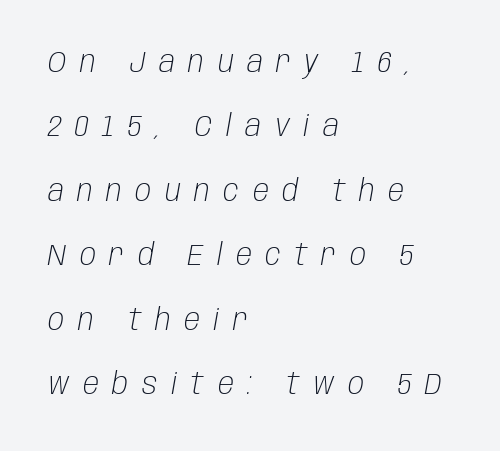
Q: Is the text bold? A: No.
Q: Is the text italic (slanted)? A: Yes, it leans right by about 10 degrees.
Q: Is the text underlined? A: No.
Q: How is the paragraph aligned? A: Left-aligned.
Q: Is the spacing between letters normal or unusually wide? A: Unusually wide.
Q: Is the spacing between lines tight, normal or loose? A: Loose.
Q: Width (condensed, normal, or wide)? A: Condensed.
Q: Stroke contrast? A: Low.
Q: x-height? A: Large.
Q: Monospaced? A: No.
